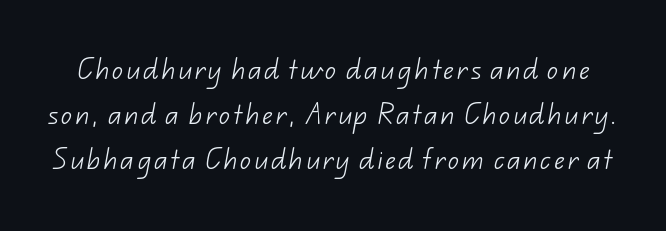
The image shows 23 px text type; set loose line spacing (1.96x), not underlined.
